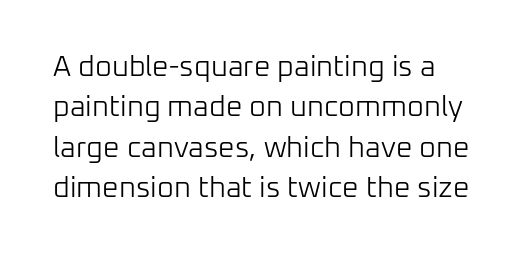
{"serif": "no", "italic": "no", "bold": "no", "weight": "light", "width": "normal", "stroke_contrast": "low", "x_height": "medium", "monospaced": "no", "underline": "no", "align": "left", "line_spacing": "normal", "line_spacing_ratio": 1.39, "letter_spacing": "normal", "letter_spacing_em": 0.0, "glyph_px": 29}
